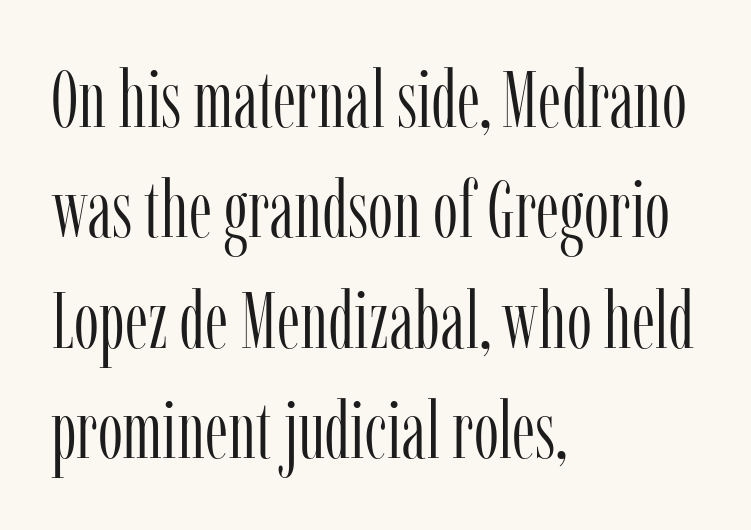
Stroke mass is kept to a normal reading level or below. Proportional: the letters do not fall into vertical columns. The lines sit at an ordinary, default distance from one another. Observe the serifs anchoring each vertical stroke in this sample.
